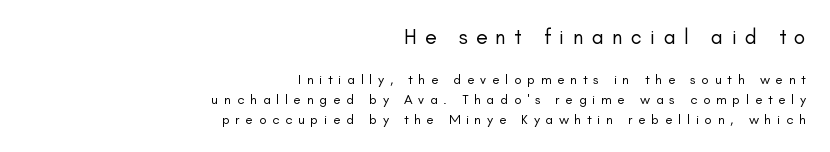
{"italic": "no", "bold": "no", "underline": "no", "align": "right", "line_spacing": "normal", "line_spacing_ratio": 1.41, "letter_spacing": "wide", "letter_spacing_em": 0.4, "larger_block": "first", "size_ratio": 1.5, "glyph_px": 21}
